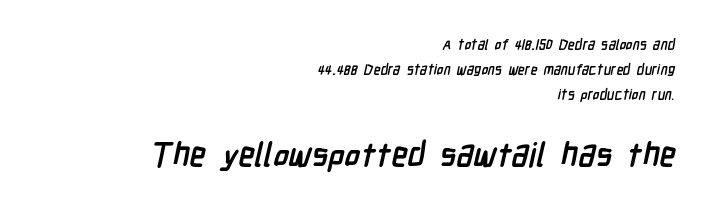
{"serif": "no", "bold": "yes", "weight": "semibold", "width": "condensed", "stroke_contrast": "low", "x_height": "medium", "monospaced": "no", "underline": "no", "align": "right", "line_spacing_ratio": 1.77, "letter_spacing": "normal", "letter_spacing_em": 0.0, "larger_block": "second", "size_ratio": 2.36, "glyph_px": 33}
